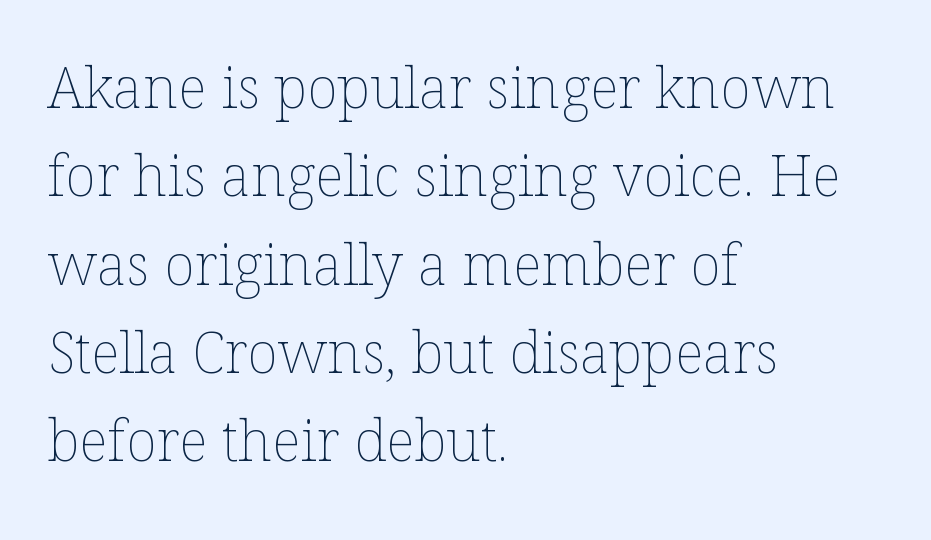
The image shows 57 px thin type, upright; set left-aligned, normal line spacing (1.55x), normal letter spacing, not underlined; low stroke contrast and a medium x-height.
